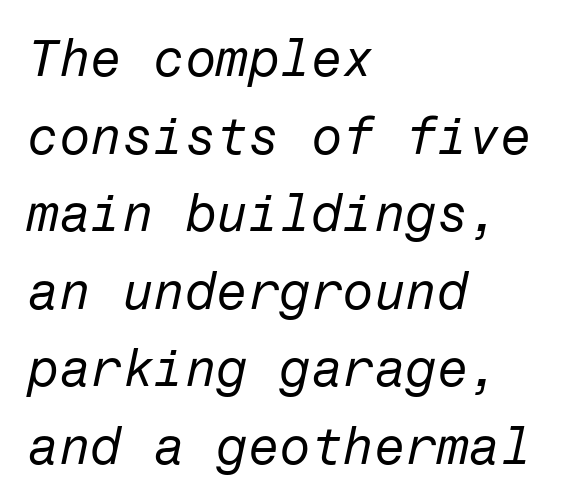
This reads as an unemphasized weight, regular at the heaviest. Nothing unusual about the tracking: characters are spaced as the font intends. If you measured baseline to baseline, you'd find a middling distance. There's an unmistakable incline to the writing here. Anything drawn beneath the words? Only blank space.
